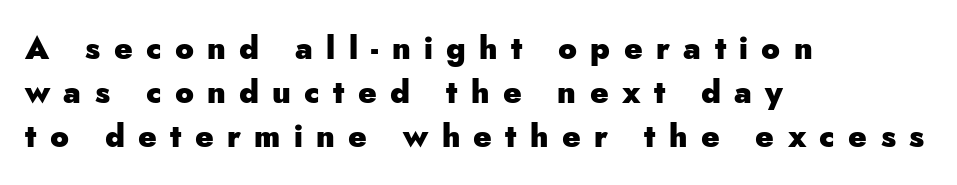
{"serif": "no", "italic": "no", "bold": "yes", "weight": "heavy", "width": "normal", "stroke_contrast": "low", "x_height": "small", "monospaced": "no", "underline": "no", "align": "left", "line_spacing": "normal", "line_spacing_ratio": 1.42, "letter_spacing": "wide", "letter_spacing_em": 0.43, "glyph_px": 31}
